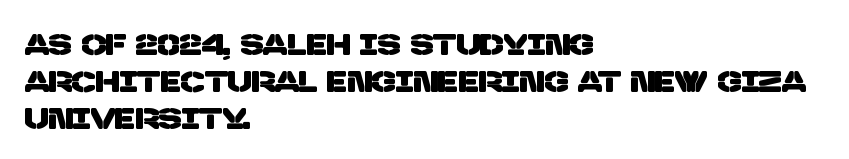
The image shows 29 px sans-serif type; set left-aligned, normal line spacing (1.28x), normal letter spacing, not underlined; low stroke contrast and a large x-height.
